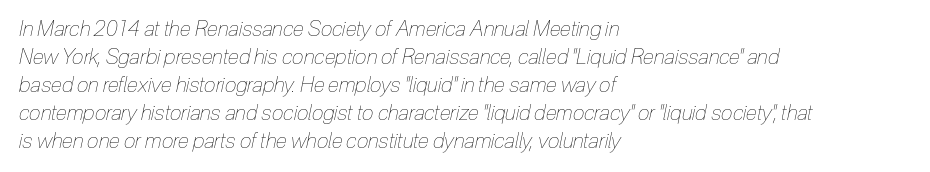
The lines are quadded left. Horizontal bands of white between lines are of average thickness. No extra tracking has been applied to these lines. You can tell it's italic because the verticals aren't actually vertical. Weight: not bold — regular or lighter.
